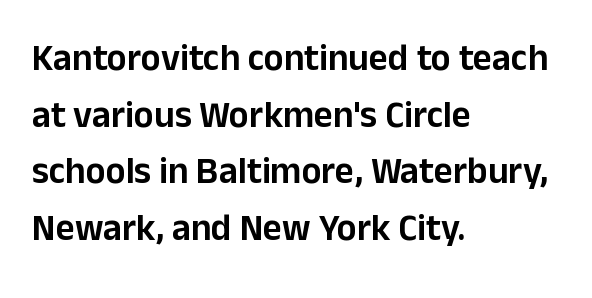
The image shows 37 px sans-serif type, upright; set left-aligned, normal line spacing (1.53x), normal letter spacing, not underlined; low stroke contrast and a medium x-height.
